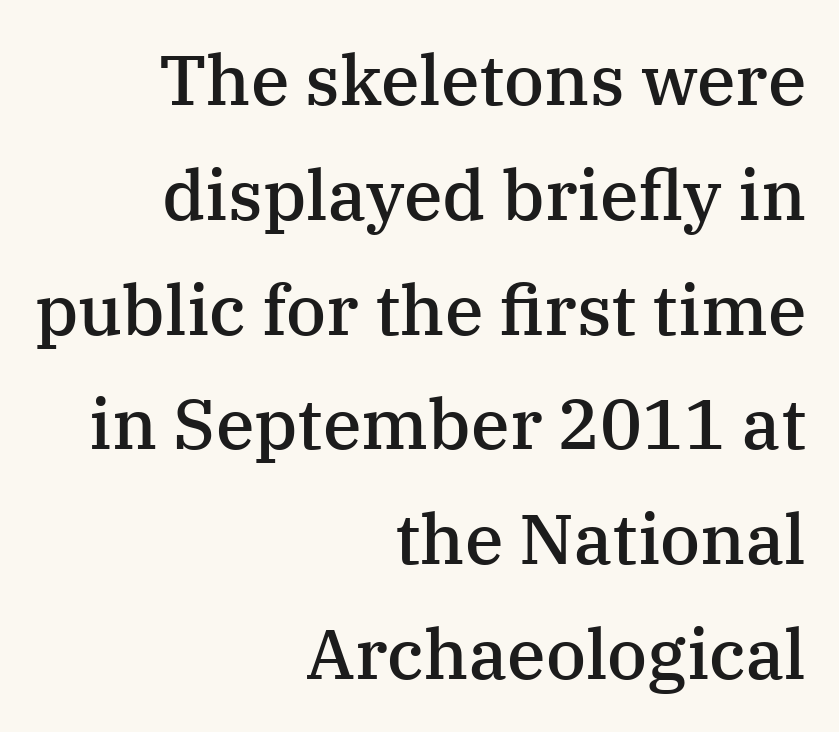
The type is set solid horizontally, with unmodified tracking. Upright lettering throughout. If you drew a ruler down the right edge, every line would touch it. I'd describe the lettering as semibold — firm but not a full bold.
